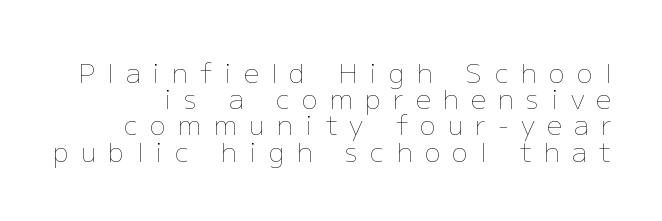
The image shows 27 px text type, upright; set tight line spacing (0.97x), unusually wide letter spacing (+0.45 em), not underlined.
